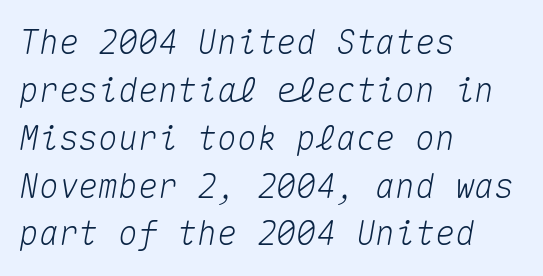
This rendering features lettering with no underline. Casual observation: everything's shoved over to the left. Evenly set lines give the paragraph a standard silhouette. This sample has the even, mechanical cadence of fixed-width lettering. The specimen reads as italic at a glance. The letters sit at their default tracking, neither squeezed nor spread.
